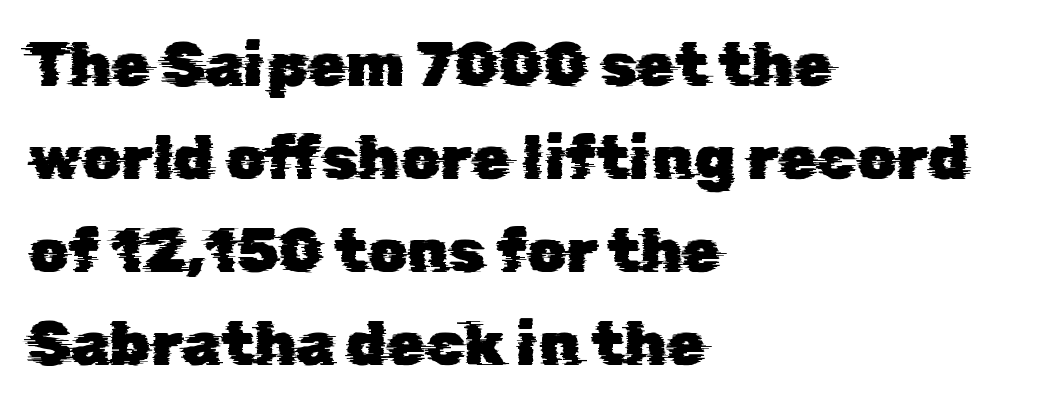
The image shows 62 px sans-serif type; set left-aligned, normal line spacing (1.5x), normal letter spacing, not underlined; low stroke contrast and a medium x-height.
